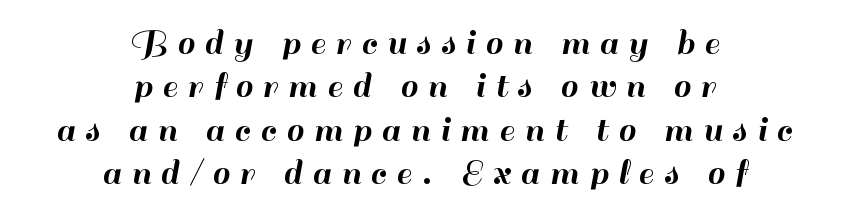
Q: Is the text italic (slanted)? A: Yes.
Q: Is the typeface a serif or a sans-serif typeface? A: Sans-serif.
Q: Is the text underlined? A: No.
Q: How is the paragraph aligned? A: Centered.
Q: Is the spacing between letters normal or unusually wide? A: Unusually wide.
Q: Is the spacing between lines tight, normal or loose? A: Tight.
Q: Width (condensed, normal, or wide)? A: Normal.
Q: Stroke contrast? A: High.
Q: x-height? A: Small.
Q: Monospaced? A: No.
